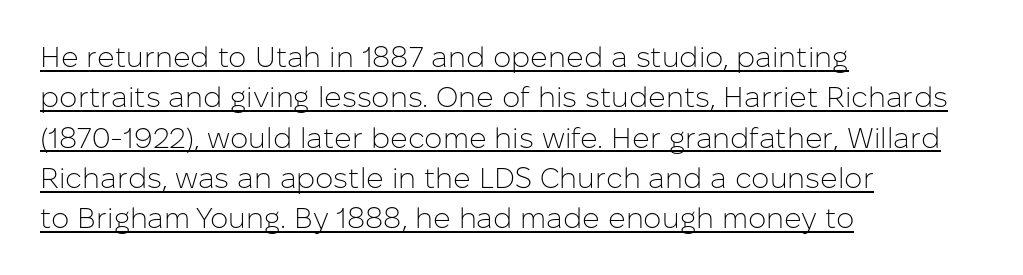
Q: Is the text bold? A: No.
Q: Is the text italic (slanted)? A: No, it is upright.
Q: Is the typeface a serif or a sans-serif typeface? A: Sans-serif.
Q: Is the text underlined? A: Yes.
Q: How is the paragraph aligned? A: Left-aligned.
Q: Is the spacing between letters normal or unusually wide? A: Normal.
Q: Is the spacing between lines tight, normal or loose? A: Normal.
Q: Width (condensed, normal, or wide)? A: Normal.
Q: Stroke contrast? A: Low.
Q: x-height? A: Medium.
Q: Monospaced? A: No.
